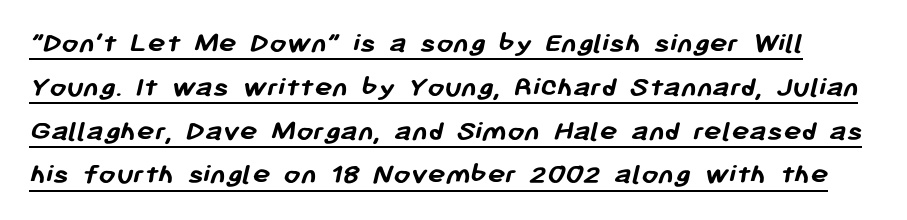
Q: Is the text bold? A: Yes.
Q: Is the typeface a serif or a sans-serif typeface? A: Sans-serif.
Q: Is the text underlined? A: Yes.
Q: Is the spacing between letters normal or unusually wide? A: Normal.
Q: Is the spacing between lines tight, normal or loose? A: Normal.
Q: Width (condensed, normal, or wide)? A: Normal.
Q: Stroke contrast? A: Low.
Q: x-height? A: Medium.
Q: Monospaced? A: No.
